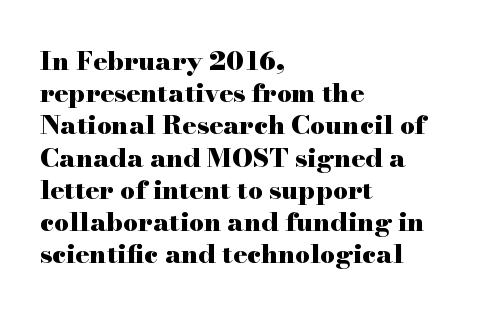
Descenders hang freely into open space. Rendered with straight, roman letterforms. The strokes are fattened all the way to bold. This rendering uses left alignment, leaving the right contour irregular.
